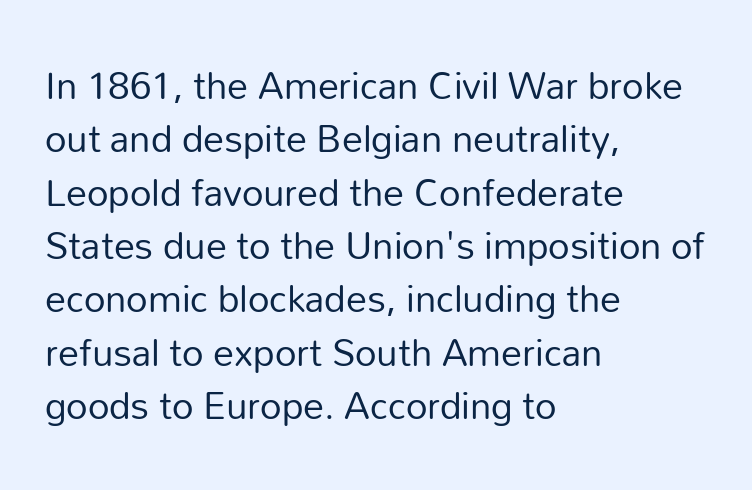
Q: Is the text bold? A: No.
Q: Is the text italic (slanted)? A: No, it is upright.
Q: Is the typeface a serif or a sans-serif typeface? A: Sans-serif.
Q: Is the text underlined? A: No.
Q: How is the paragraph aligned? A: Left-aligned.
Q: Is the spacing between letters normal or unusually wide? A: Normal.
Q: Is the spacing between lines tight, normal or loose? A: Normal.
Q: Width (condensed, normal, or wide)? A: Normal.
Q: Stroke contrast? A: Low.
Q: x-height? A: Medium.
Q: Monospaced? A: No.
